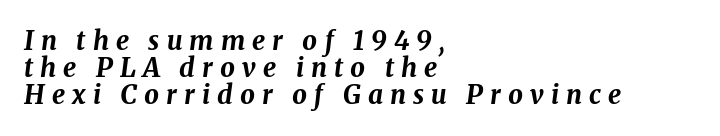
This sample uses expanded letter spacing, leaving extra air between glyphs. These lines are set flush left with a ragged right edge. The rendering applies a slant to the glyphs. Strokes here are thick enough to call this a true bold. Words float on clear page, feet unadorned.
